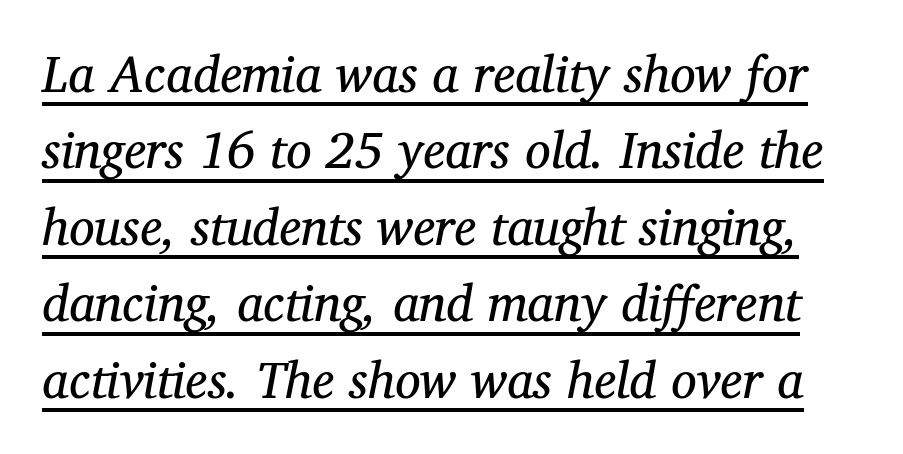
The image shows 51 px regular-weight serif type, italic (leaning right); set normal line spacing (1.5x), normal letter spacing, underlined; medium stroke contrast and a medium x-height.
